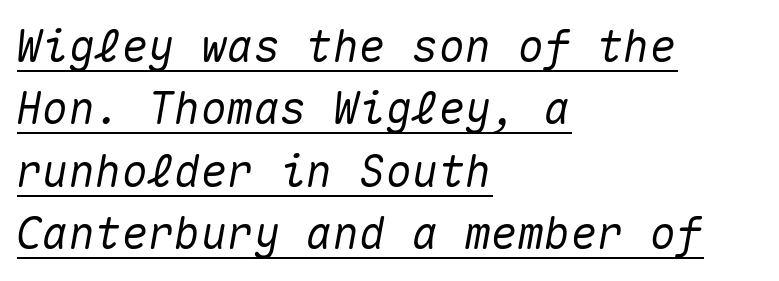
The image shows 44 px text type, italic (leaning right), monospaced; set left-aligned, normal line spacing (1.42x), normal letter spacing, underlined; medium stroke contrast and a medium x-height.
